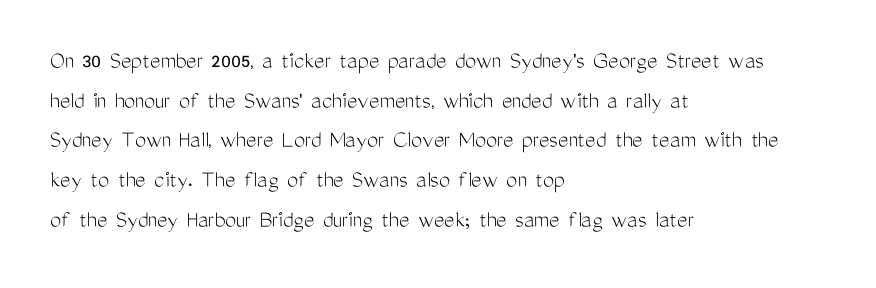
{"italic": "no", "bold": "no", "underline": "no", "align": "left", "line_spacing": "normal", "line_spacing_ratio": 1.59, "letter_spacing": "normal", "letter_spacing_em": 0.0, "glyph_px": 25}
